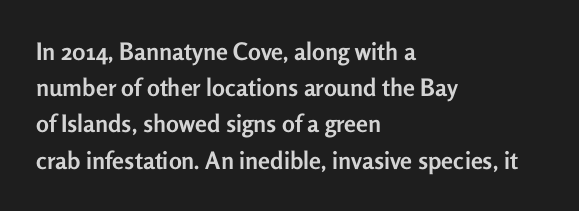
Q: Is the text bold? A: Yes.
Q: Is the text italic (slanted)? A: No, it is upright.
Q: Is the text underlined? A: No.
Q: How is the paragraph aligned? A: Left-aligned.
Q: Is the spacing between letters normal or unusually wide? A: Normal.
Q: Is the spacing between lines tight, normal or loose? A: Normal.
